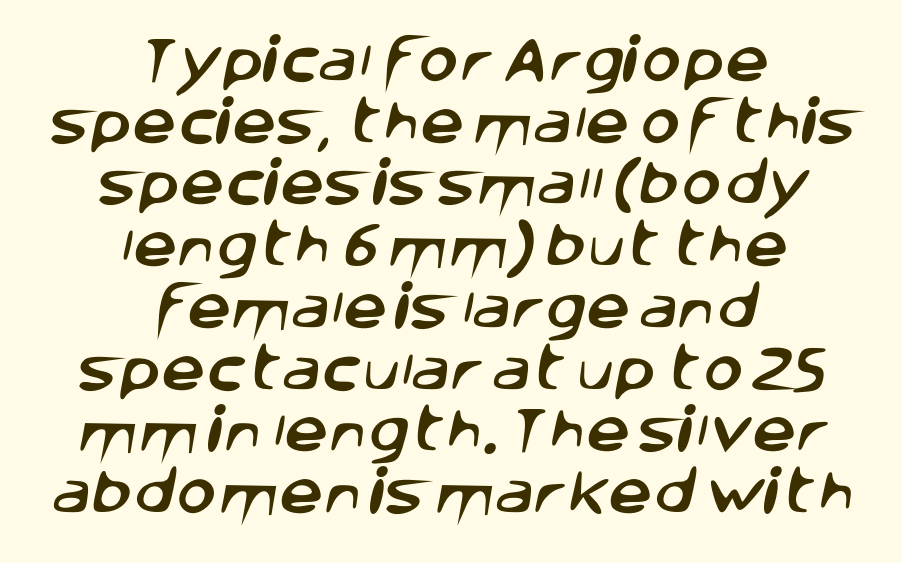
The image shows 49 px sans-serif type; set centered, normal line spacing (1.26x), normal letter spacing, not underlined; low stroke contrast and a large x-height.
